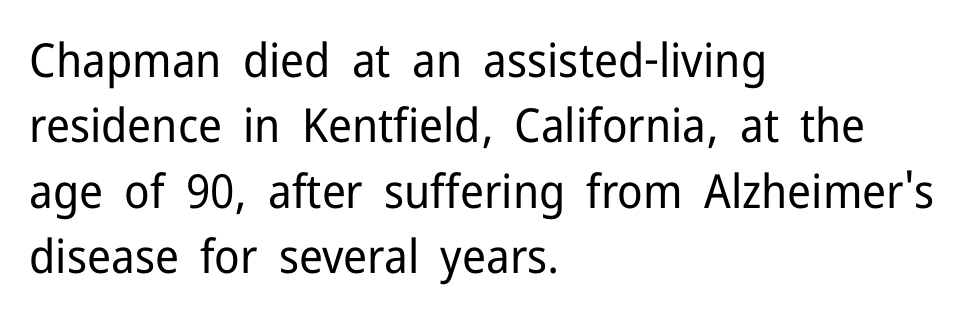
{"serif": "no", "italic": "no", "bold": "no", "weight": "regular", "width": "normal", "stroke_contrast": "low", "x_height": "medium", "monospaced": "no", "underline": "no", "align": "left", "line_spacing": "normal", "line_spacing_ratio": 1.39, "letter_spacing": "normal", "letter_spacing_em": 0.0, "glyph_px": 47}
